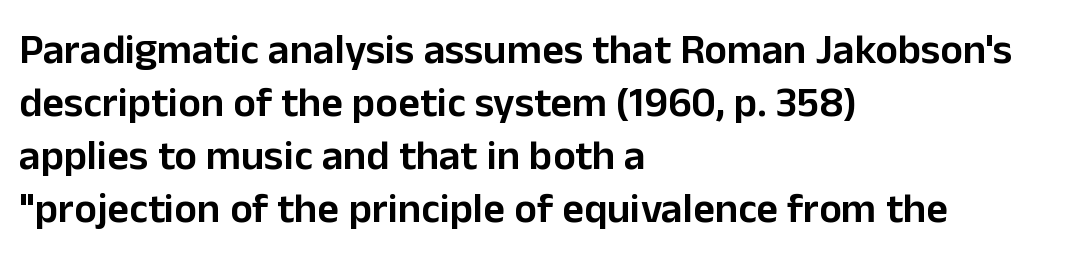
{"serif": "no", "italic": "no", "bold": "semi", "weight": "semibold", "width": "normal", "stroke_contrast": "low", "x_height": "medium", "monospaced": "no", "underline": "no", "align": "left", "line_spacing": "normal", "line_spacing_ratio": 1.26, "letter_spacing": "normal", "letter_spacing_em": 0.0, "glyph_px": 42}
